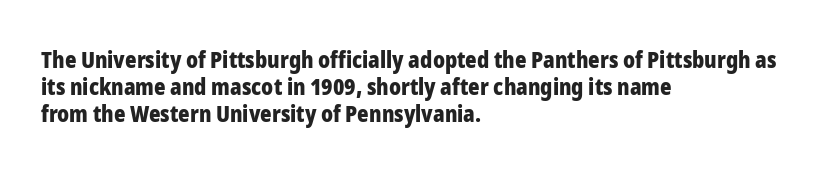
Q: Is the text bold? A: Yes.
Q: Is the text italic (slanted)? A: No, it is upright.
Q: Is the text underlined? A: No.
Q: How is the paragraph aligned? A: Left-aligned.
Q: Is the spacing between letters normal or unusually wide? A: Normal.
